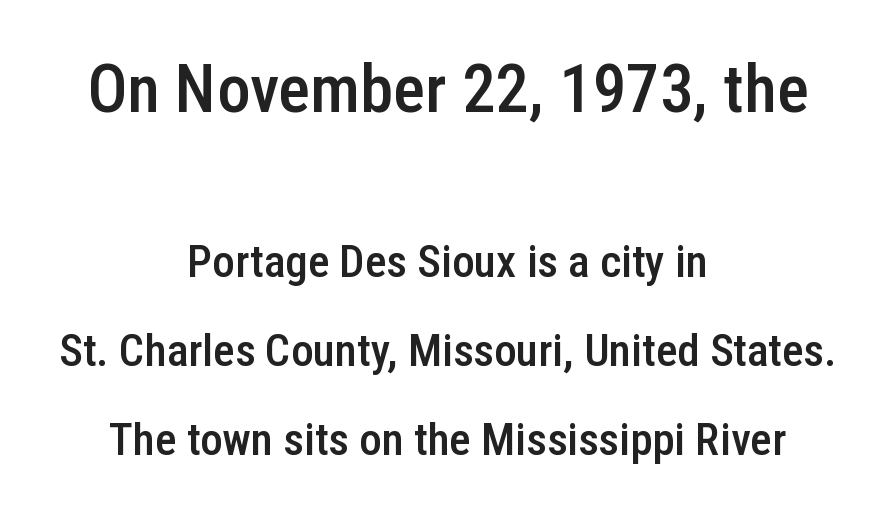
Q: Is the text bold? A: Semi-bold.
Q: Is the text italic (slanted)? A: No, it is upright.
Q: Is the typeface a serif or a sans-serif typeface? A: Sans-serif.
Q: Is the text underlined? A: No.
Q: How is the paragraph aligned? A: Centered.
Q: Is the spacing between letters normal or unusually wide? A: Normal.
Q: Is the spacing between lines tight, normal or loose? A: Loose.
Q: Which block of text is set in a larger size, the first (top) or the second (bottom)? A: The first (top) one.
Q: Width (condensed, normal, or wide)? A: Condensed.
Q: Stroke contrast? A: Low.
Q: x-height? A: Medium.
Q: Monospaced? A: No.
